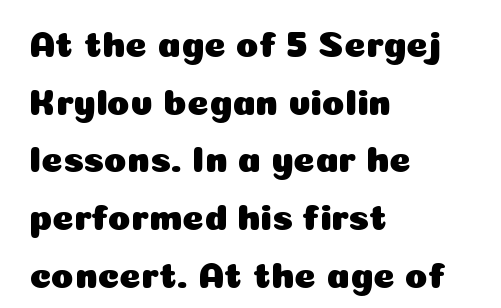
Q: Is the text italic (slanted)? A: No, it is upright.
Q: Is the typeface a serif or a sans-serif typeface? A: Sans-serif.
Q: Is the text underlined? A: No.
Q: How is the paragraph aligned? A: Left-aligned.
Q: Is the spacing between letters normal or unusually wide? A: Normal.
Q: Is the spacing between lines tight, normal or loose? A: Normal.
Q: Width (condensed, normal, or wide)? A: Normal.
Q: Stroke contrast? A: Low.
Q: x-height? A: Medium.
Q: Monospaced? A: No.
